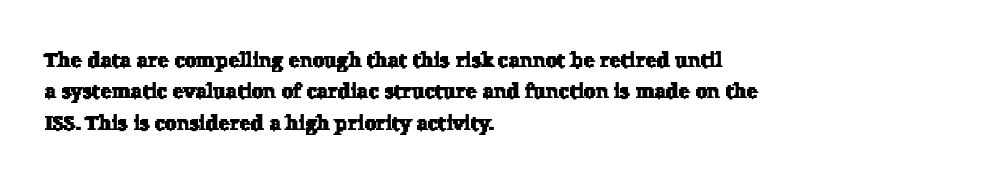
Q: Is the text underlined? A: No.
Q: How is the paragraph aligned? A: Left-aligned.
Q: Is the spacing between letters normal or unusually wide? A: Normal.
Q: Is the spacing between lines tight, normal or loose? A: Normal.
